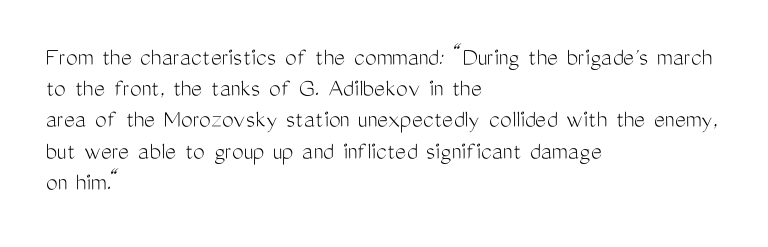
The image shows 26 px text type, upright; set left-aligned, line spacing 1.2x, normal letter spacing, not underlined.
